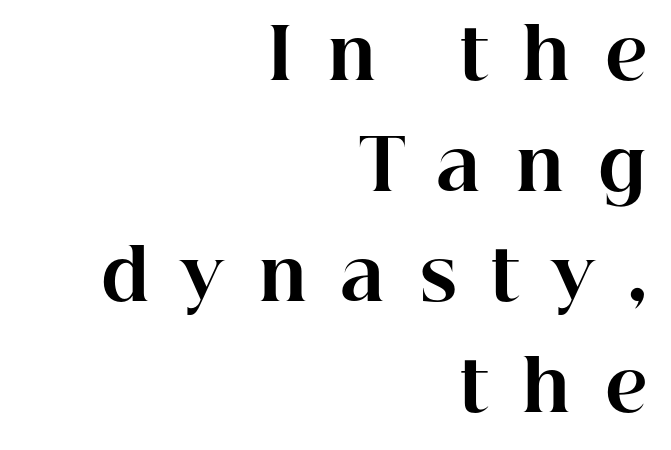
Unlike a clean sans, this face finishes its strokes with serifs. Is the block centered? No — it sits flush against the right margin. Reading down the column, the eye jumps a familiar distance to each next line. The face used here is proportionally spaced, like ordinary book or web type. Heavy, bold letterforms.
